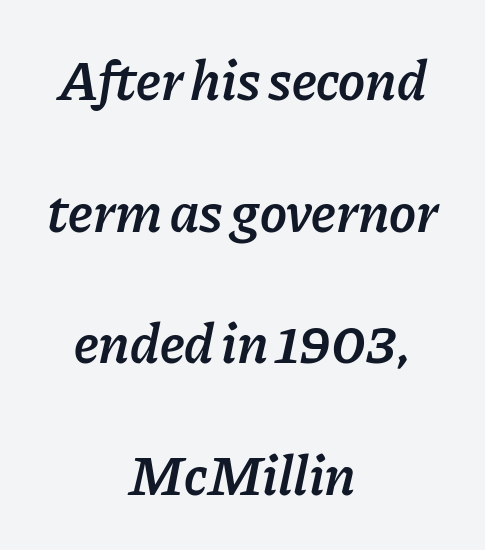
The image shows 57 px semibold type, italic (leaning right); set centered, loose line spacing (2.31x), normal letter spacing, not underlined; low stroke contrast and a medium x-height.
